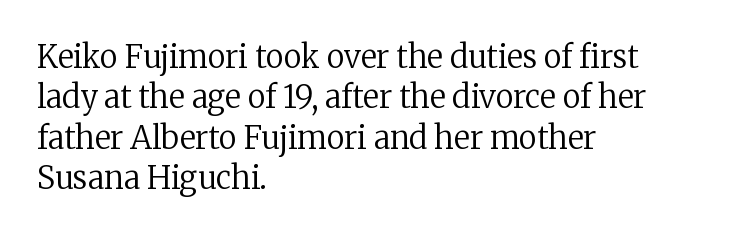
This reads as an unemphasized weight, regular at the heaviest. The letters advance in unequal steps, a hallmark of proportional type. This rendering features lettering with no underline. Caption: standard tracking, unaltered. Regular leading. Letterform terminals end in serifs throughout the passage.
